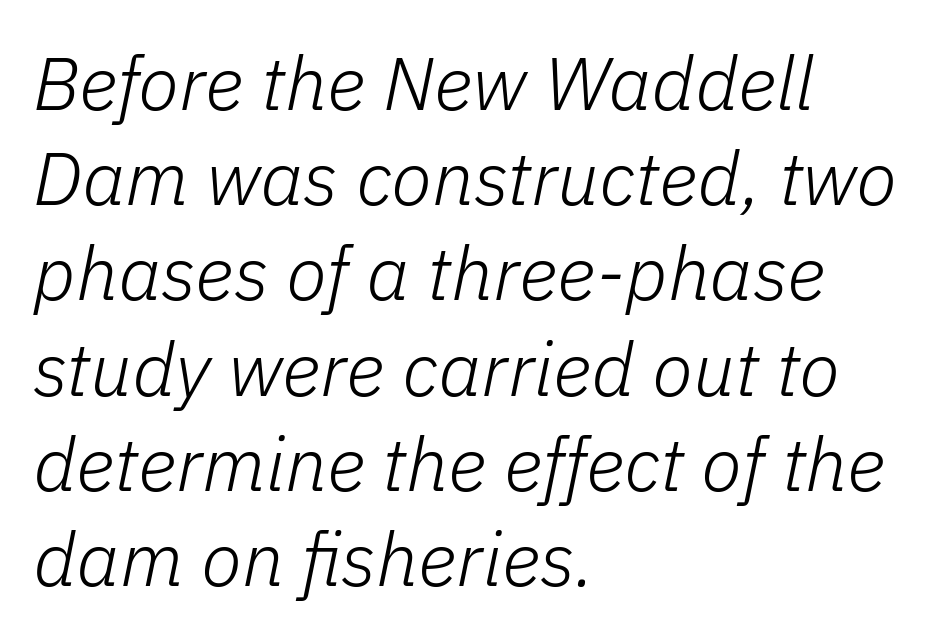
Q: Is the text bold? A: No.
Q: Is the text italic (slanted)? A: Yes, it leans right by about 11 degrees.
Q: Is the text underlined? A: No.
Q: How is the paragraph aligned? A: Left-aligned.
Q: Is the spacing between letters normal or unusually wide? A: Normal.
Q: Is the spacing between lines tight, normal or loose? A: Normal.
Q: Width (condensed, normal, or wide)? A: Normal.
Q: Stroke contrast? A: Low.
Q: x-height? A: Medium.
Q: Monospaced? A: No.
